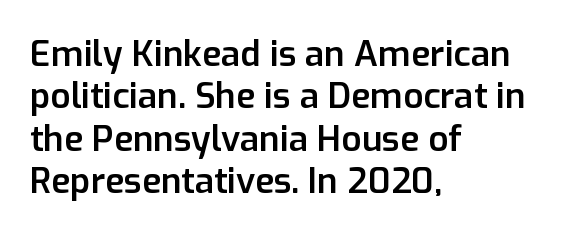
{"serif": "no", "italic": "no", "bold": "semi", "weight": "semibold", "width": "normal", "stroke_contrast": "low", "x_height": "medium", "monospaced": "no", "underline": "no", "align": "left", "line_spacing_ratio": 1.21, "letter_spacing": "normal", "letter_spacing_em": 0.0, "glyph_px": 35}
